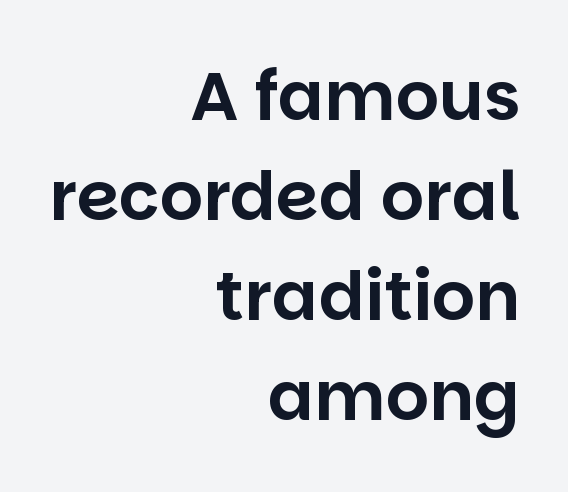
{"serif": "no", "italic": "no", "width": "normal", "stroke_contrast": "low", "x_height": "large", "monospaced": "no", "underline": "no", "align": "right", "line_spacing": "normal", "line_spacing_ratio": 1.47, "letter_spacing": "normal", "letter_spacing_em": 0.0, "glyph_px": 68}
